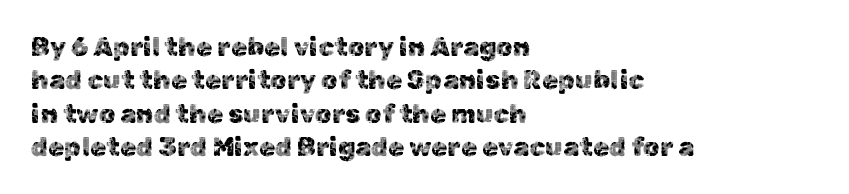
Q: Is the text italic (slanted)? A: No, it is upright.
Q: Is the text underlined? A: No.
Q: How is the paragraph aligned? A: Left-aligned.
Q: Is the spacing between letters normal or unusually wide? A: Normal.
Q: Is the spacing between lines tight, normal or loose? A: Normal.
